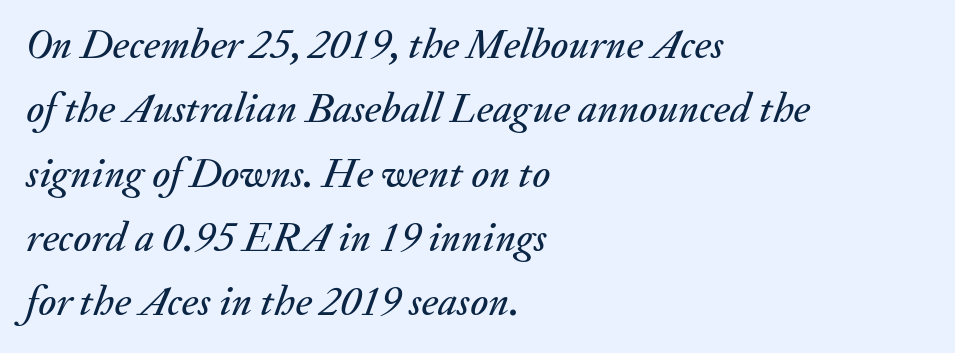
Q: Is the text italic (slanted)? A: Yes, it leans right by about 20 degrees.
Q: Is the text underlined? A: No.
Q: How is the paragraph aligned? A: Left-aligned.
Q: Is the spacing between letters normal or unusually wide? A: Normal.
Q: Is the spacing between lines tight, normal or loose? A: Normal.
Q: Width (condensed, normal, or wide)? A: Normal.
Q: Stroke contrast? A: Medium.
Q: x-height? A: Small.
Q: Monospaced? A: No.
